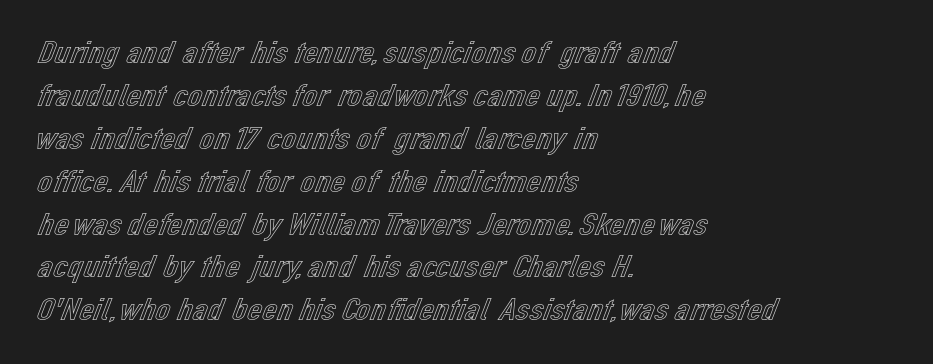
Just letters on the line, the space beneath them empty. Tracking here is standard; glyphs follow each other at the usual distance. Successive baselines arrive at the customary interval. Typeset ragged right — the left edge is the straight one.
